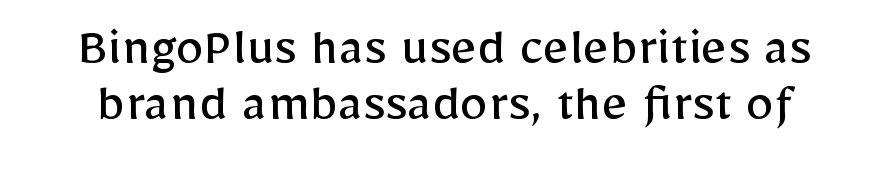
Tracking value appears to be zero — textbook default spacing. Each letter keeps its own natural width here, so spacing adapts to shape. This sample uses a sans-serif face. Baseline-to-baseline distance is barely more than the letter height.
